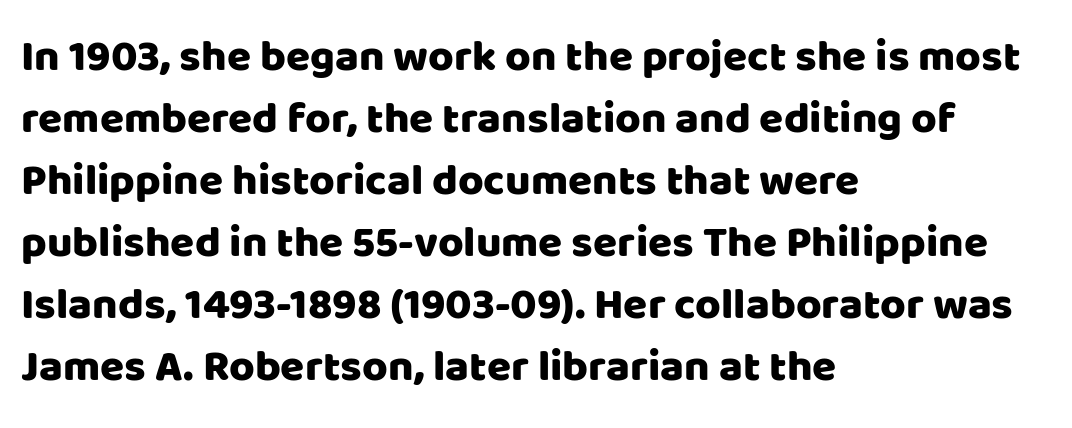
Q: Is the text italic (slanted)? A: No, it is upright.
Q: Is the typeface a serif or a sans-serif typeface? A: Sans-serif.
Q: Is the text underlined? A: No.
Q: How is the paragraph aligned? A: Left-aligned.
Q: Is the spacing between letters normal or unusually wide? A: Normal.
Q: Is the spacing between lines tight, normal or loose? A: Normal.
Q: Width (condensed, normal, or wide)? A: Normal.
Q: Stroke contrast? A: Low.
Q: x-height? A: Large.
Q: Monospaced? A: No.
